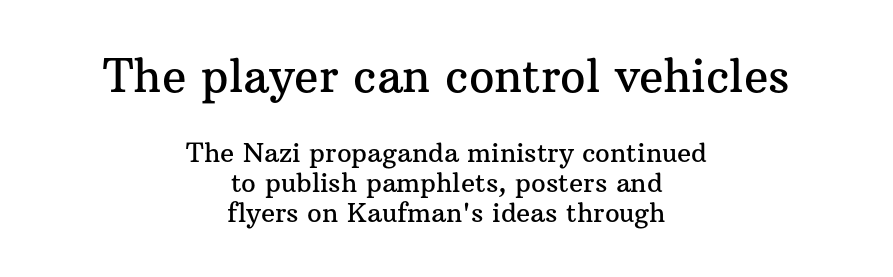
The image shows 45 px serif type, upright; set centered, line spacing 1.17x, normal letter spacing, not underlined; the first (top) block is 1.73x larger; medium stroke contrast and a medium x-height.
